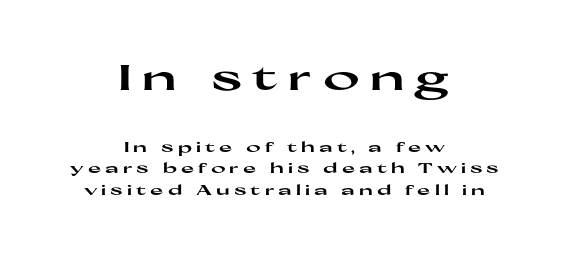
The image shows 35 px heavy, wide sans-serif type, upright; set centered, normal line spacing (1.56x), unusually wide letter spacing (+0.29 em), not underlined; the first (top) block is 2.5x larger; high stroke contrast and a medium x-height.
